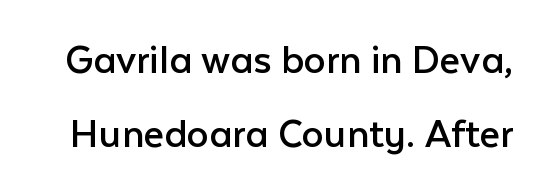
Q: Is the text bold? A: No.
Q: Is the text italic (slanted)? A: No, it is upright.
Q: Is the typeface a serif or a sans-serif typeface? A: Sans-serif.
Q: Is the text underlined? A: No.
Q: Is the spacing between letters normal or unusually wide? A: Normal.
Q: Is the spacing between lines tight, normal or loose? A: Normal.
Q: Width (condensed, normal, or wide)? A: Normal.
Q: Stroke contrast? A: Low.
Q: x-height? A: Medium.
Q: Monospaced? A: No.
